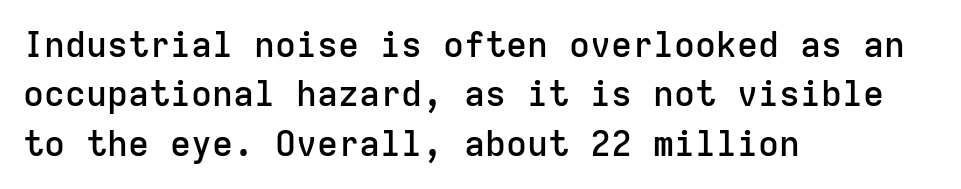
The rendering uses typewriter-style spacing with identical character cells. The type is set solid horizontally, with unmodified tracking. Notice how descenders clear the ascenders below comfortably — that's standard leading. The baseline area is clear. Firm but not heavy-handed strokes: this text is semibold. Visually the block forms a straight wall on the left and a jagged coastline on the right.
